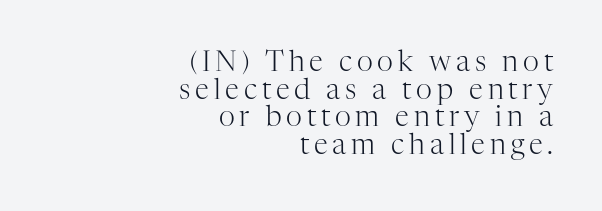
Q: Is the text bold? A: No.
Q: Is the text italic (slanted)? A: No, it is upright.
Q: Is the typeface a serif or a sans-serif typeface? A: Serif.
Q: Is the text underlined? A: No.
Q: How is the paragraph aligned? A: Right-aligned.
Q: Is the spacing between lines tight, normal or loose? A: Tight.
Q: Width (condensed, normal, or wide)? A: Normal.
Q: Stroke contrast? A: High.
Q: x-height? A: Medium.
Q: Monospaced? A: No.
